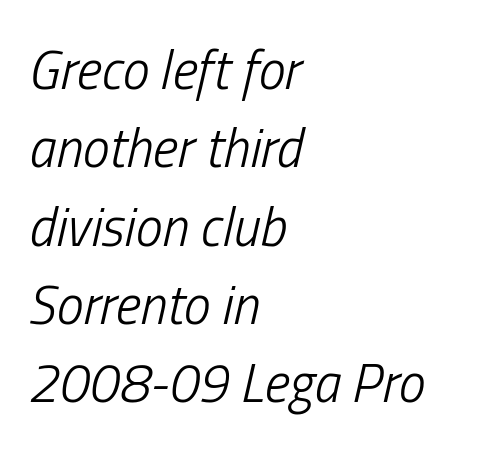
The typesetting does not lean heavy: it is not bold. Honestly, the row spacing looks completely unremarkable. Default kerning and tracking; the words read as compact shapes. It's the slanting kind of type. The paragraph shown leans on its left margin. The passage shown is typed in a proportional face where columns would drift.
